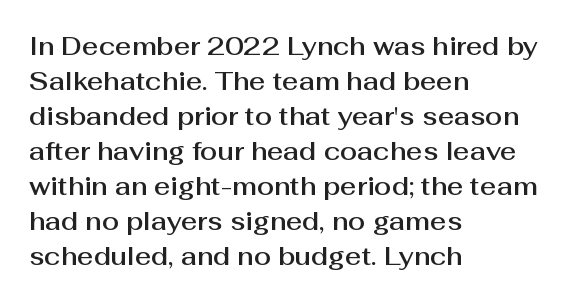
The image shows 25 px text type, upright; set left-aligned, normal line spacing (1.4x), normal letter spacing, not underlined.
